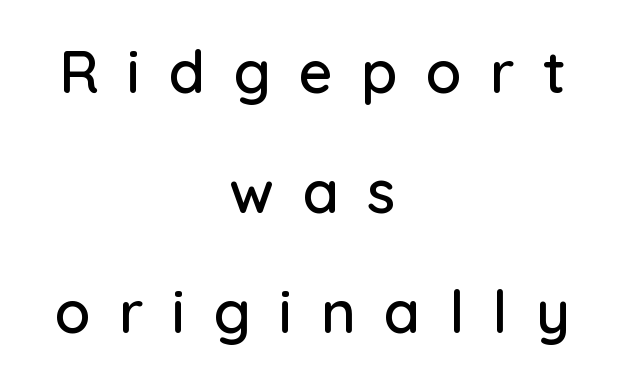
Q: Is the text italic (slanted)? A: No, it is upright.
Q: Is the typeface a serif or a sans-serif typeface? A: Sans-serif.
Q: Is the text underlined? A: No.
Q: How is the paragraph aligned? A: Centered.
Q: Is the spacing between letters normal or unusually wide? A: Unusually wide.
Q: Is the spacing between lines tight, normal or loose? A: Loose.
Q: Width (condensed, normal, or wide)? A: Normal.
Q: Stroke contrast? A: Low.
Q: x-height? A: Medium.
Q: Monospaced? A: No.
